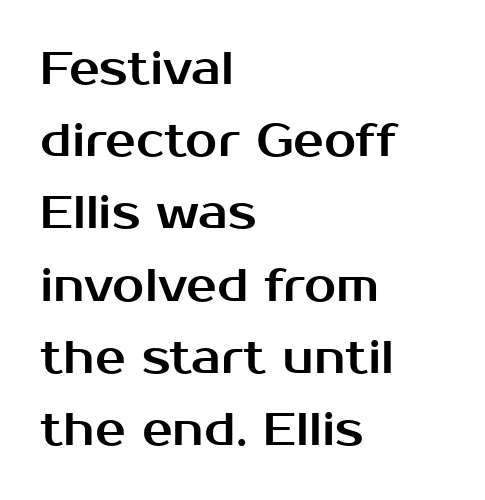
{"serif": "no", "italic": "no", "width": "normal", "stroke_contrast": "medium", "x_height": "medium", "monospaced": "no", "underline": "no", "align": "left", "line_spacing": "normal", "line_spacing_ratio": 1.57, "letter_spacing": "normal", "letter_spacing_em": 0.0, "glyph_px": 46}
